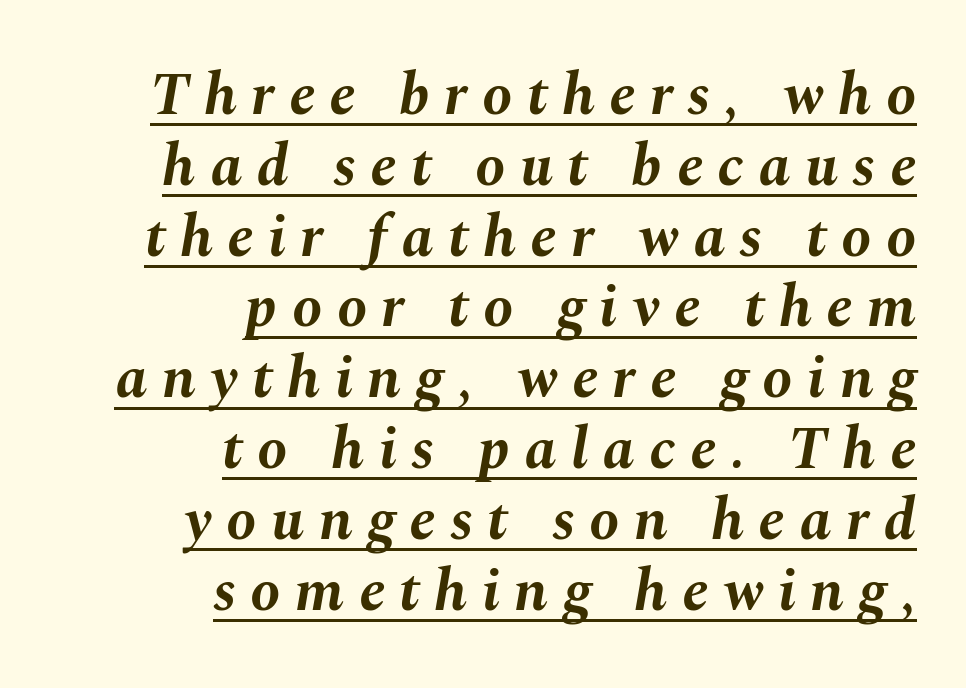
{"italic": "yes", "lean": "right", "slant_degrees": 10, "bold": "yes", "weight": "bold", "width": "normal", "stroke_contrast": "medium", "x_height": "medium", "monospaced": "no", "underline": "yes", "align": "right", "line_spacing_ratio": 1.18, "letter_spacing": "wide", "letter_spacing_em": 0.24, "glyph_px": 60}
